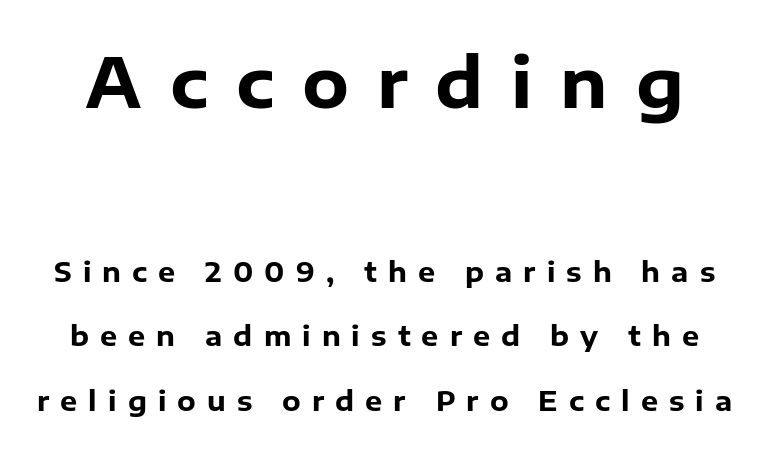
Q: Is the text bold? A: Yes.
Q: Is the text italic (slanted)? A: No, it is upright.
Q: Is the typeface a serif or a sans-serif typeface? A: Sans-serif.
Q: Is the text underlined? A: No.
Q: Is the spacing between letters normal or unusually wide? A: Unusually wide.
Q: Is the spacing between lines tight, normal or loose? A: Loose.
Q: Which block of text is set in a larger size, the first (top) or the second (bottom)? A: The first (top) one.
Q: Width (condensed, normal, or wide)? A: Normal.
Q: Stroke contrast? A: Low.
Q: x-height? A: Medium.
Q: Monospaced? A: No.
